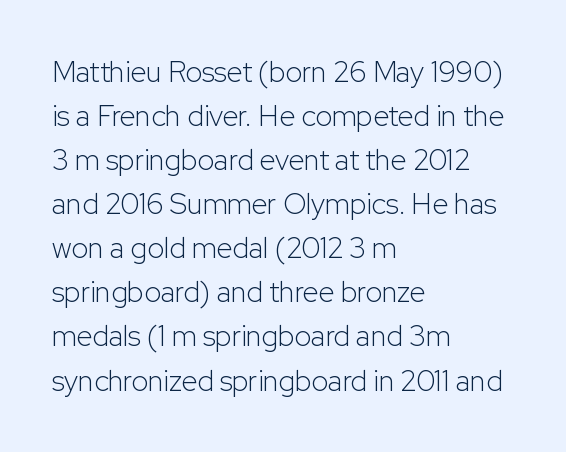
The image shows 29 px light sans-serif type, upright; set left-aligned, normal line spacing (1.52x), normal letter spacing, not underlined; low stroke contrast and a medium x-height.
